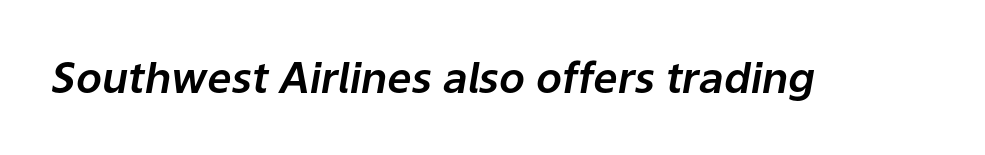
The image shows 43 px text type, italic (leaning right); set normal letter spacing, not underlined; low stroke contrast and a medium x-height.
